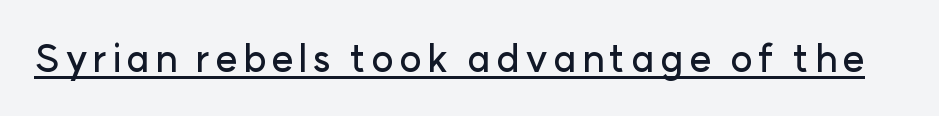
The image shows 38 px sans-serif type, upright; set underlined; low stroke contrast and a medium x-height.
